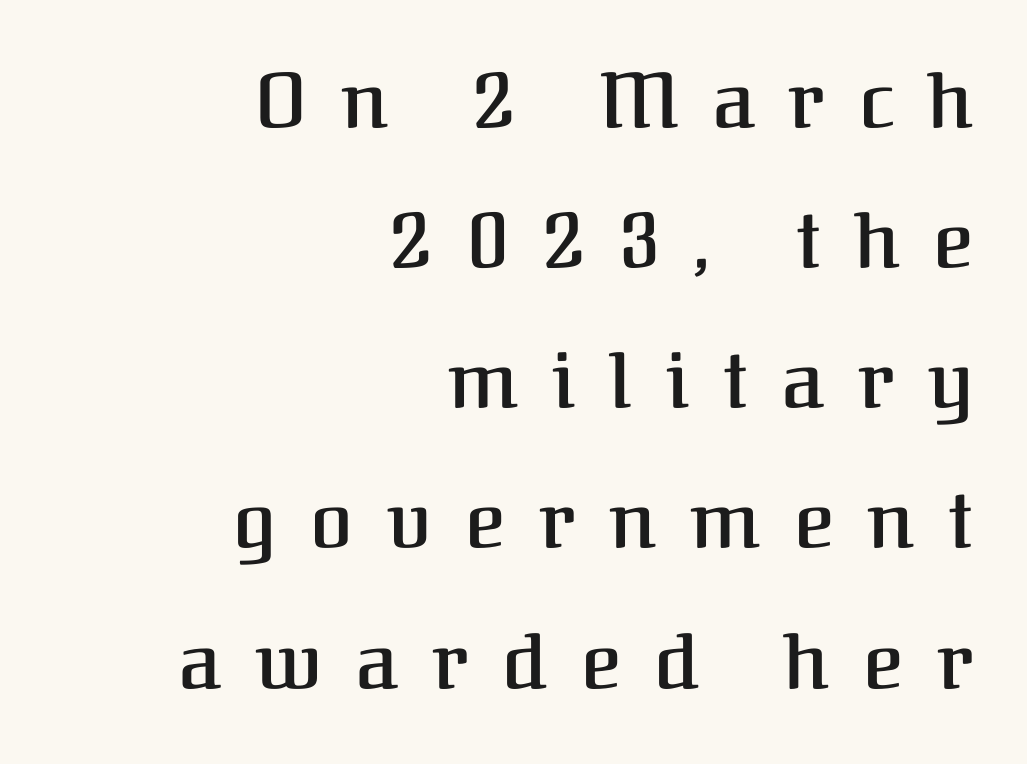
{"serif": "yes", "italic": "no", "bold": "semi", "weight": "semibold", "width": "normal", "stroke_contrast": "medium", "x_height": "medium", "monospaced": "no", "underline": "no", "align": "right", "line_spacing_ratio": 1.82, "letter_spacing": "wide", "letter_spacing_em": 0.44, "glyph_px": 77}
